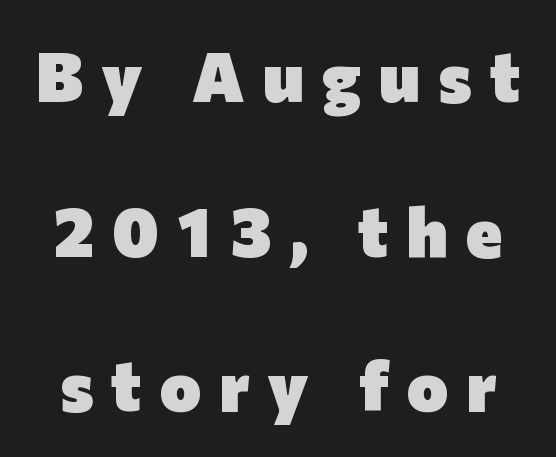
The image shows 70 px heavy sans-serif type, upright; set loose line spacing (2.21x), unusually wide letter spacing (+0.26 em), not underlined; low stroke contrast and a medium x-height.
